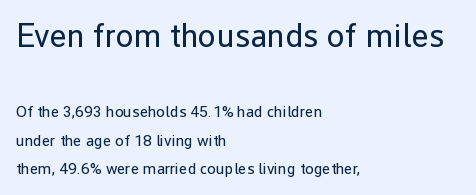
Q: Is the text bold? A: No.
Q: Is the text italic (slanted)? A: No, it is upright.
Q: Is the typeface a serif or a sans-serif typeface? A: Sans-serif.
Q: Is the text underlined? A: No.
Q: How is the paragraph aligned? A: Left-aligned.
Q: Is the spacing between letters normal or unusually wide? A: Normal.
Q: Which block of text is set in a larger size, the first (top) or the second (bottom)? A: The first (top) one.
Q: Width (condensed, normal, or wide)? A: Normal.
Q: Stroke contrast? A: Low.
Q: x-height? A: Medium.
Q: Monospaced? A: No.
